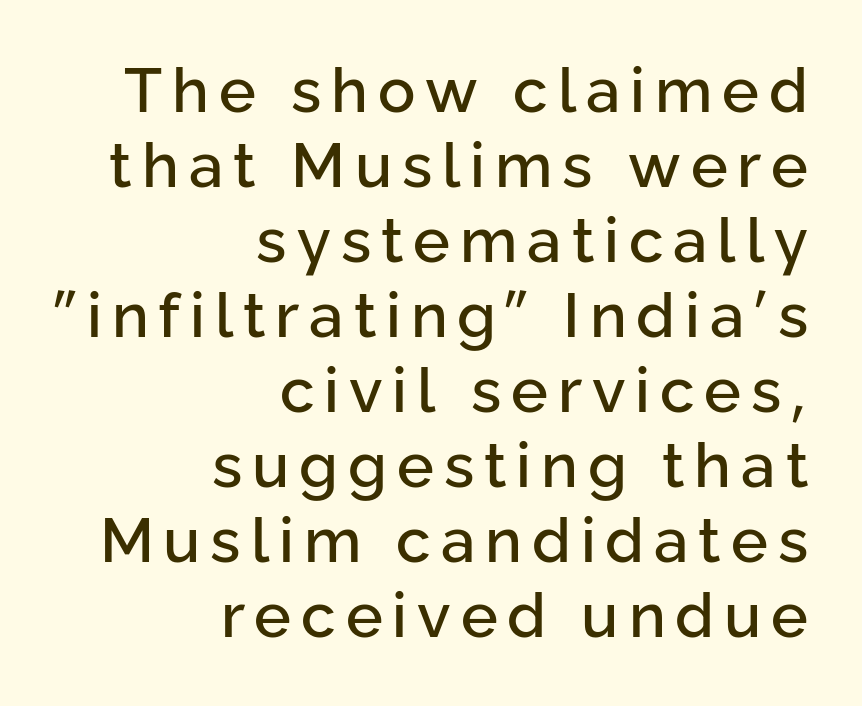
Designer's note — italics off, roman on. Beneath every word, the page is bare. Are there feet on the stems? There aren't — it's a sans. The ragged edge is on the left, which tells us the setting is flush right. Each letter keeps its own natural width here, so spacing adapts to shape.
